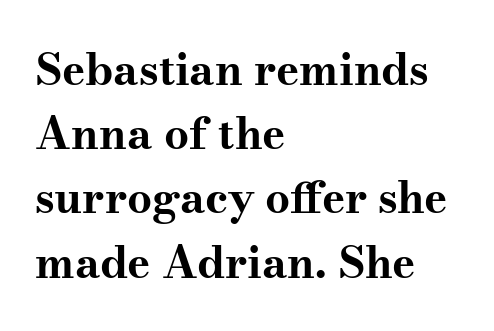
Q: Is the text bold? A: Yes.
Q: Is the text italic (slanted)? A: No, it is upright.
Q: Is the typeface a serif or a sans-serif typeface? A: Serif.
Q: Is the text underlined? A: No.
Q: How is the paragraph aligned? A: Left-aligned.
Q: Is the spacing between letters normal or unusually wide? A: Normal.
Q: Is the spacing between lines tight, normal or loose? A: Normal.
Q: Width (condensed, normal, or wide)? A: Wide.
Q: Stroke contrast? A: Medium.
Q: x-height? A: Small.
Q: Monospaced? A: No.
